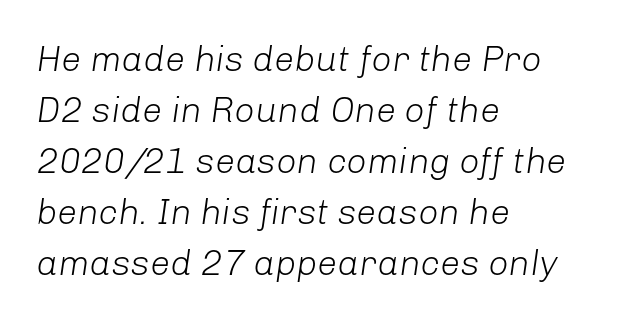
Slant detected: the letters are inclined. These glyphs show unthickened strokes, regular width or finer. Compared with a centered layout, this one pins lines to the left instead. This sample keeps an unexceptional amount of space between lines.
